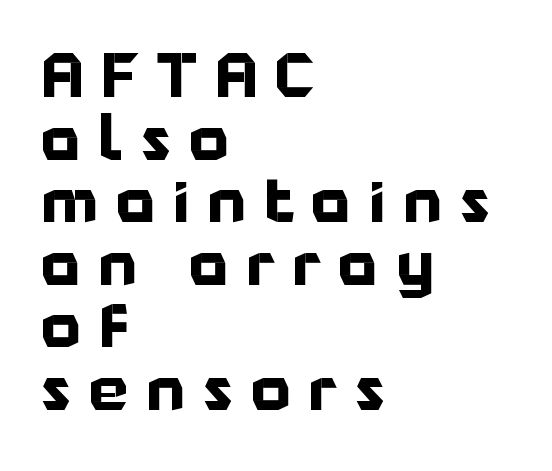
Q: Is the text bold? A: Yes.
Q: Is the text italic (slanted)? A: No, it is upright.
Q: Is the typeface a serif or a sans-serif typeface? A: Sans-serif.
Q: Is the text underlined? A: No.
Q: How is the paragraph aligned? A: Left-aligned.
Q: Is the spacing between letters normal or unusually wide? A: Unusually wide.
Q: Is the spacing between lines tight, normal or loose? A: Tight.
Q: Width (condensed, normal, or wide)? A: Normal.
Q: Stroke contrast? A: Low.
Q: x-height? A: Medium.
Q: Monospaced? A: No.
